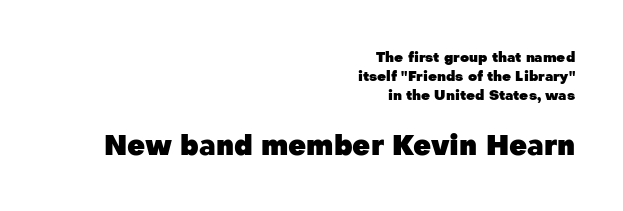
Q: Is the text bold? A: Yes.
Q: Is the text italic (slanted)? A: No, it is upright.
Q: Is the typeface a serif or a sans-serif typeface? A: Sans-serif.
Q: Is the text underlined? A: No.
Q: How is the paragraph aligned? A: Right-aligned.
Q: Is the spacing between letters normal or unusually wide? A: Normal.
Q: Is the spacing between lines tight, normal or loose? A: Normal.
Q: Which block of text is set in a larger size, the first (top) or the second (bottom)? A: The second (bottom) one.
Q: Width (condensed, normal, or wide)? A: Normal.
Q: Stroke contrast? A: Low.
Q: x-height? A: Medium.
Q: Monospaced? A: No.
